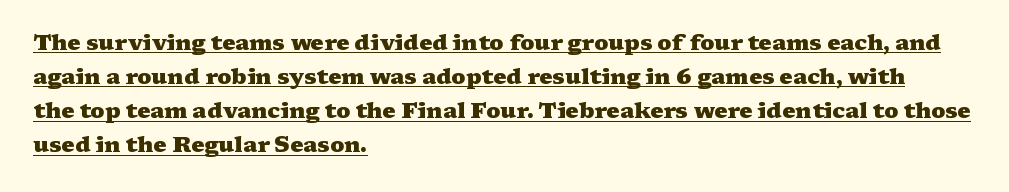
Q: Is the text bold? A: Yes.
Q: Is the text italic (slanted)? A: No, it is upright.
Q: Is the text underlined? A: Yes.
Q: How is the paragraph aligned? A: Left-aligned.
Q: Is the spacing between letters normal or unusually wide? A: Normal.
Q: Is the spacing between lines tight, normal or loose? A: Normal.
